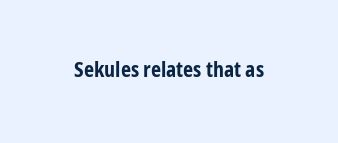
Short note: letters normally spaced. Words float on clear page, feet unadorned. The letters stand upright; this is a roman face. Heavy, bold letterforms.
